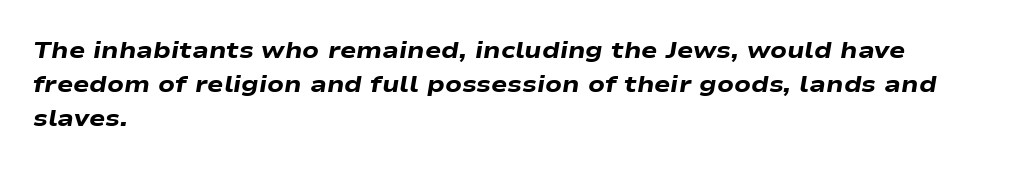
Q: Is the text bold? A: Yes.
Q: Is the text italic (slanted)? A: Yes, it leans right by about 9 degrees.
Q: Is the text underlined? A: No.
Q: How is the paragraph aligned? A: Left-aligned.
Q: Is the spacing between letters normal or unusually wide? A: Normal.
Q: Is the spacing between lines tight, normal or loose? A: Normal.
